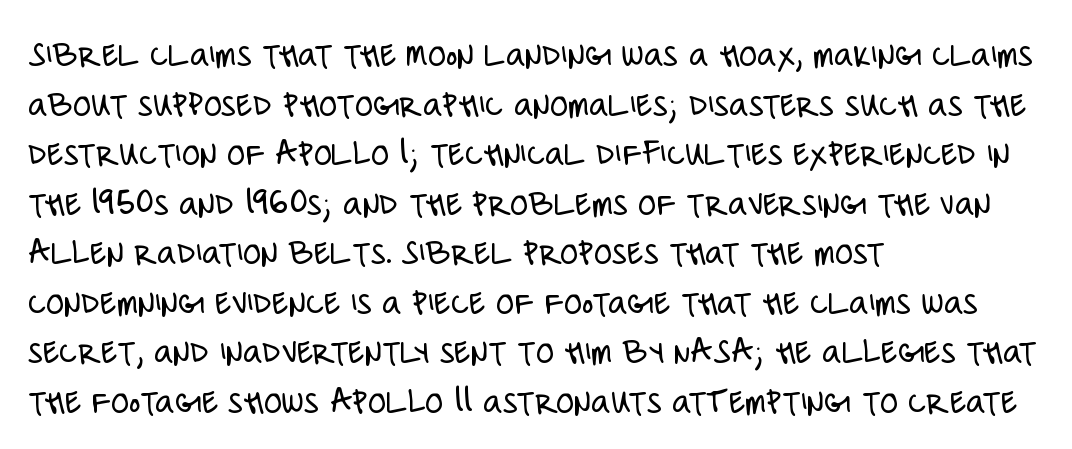
{"serif": "no", "italic": "no", "bold": "no", "weight": "light", "width": "condensed", "stroke_contrast": "low", "x_height": "large", "monospaced": "no", "underline": "no", "align": "left", "line_spacing": "normal", "line_spacing_ratio": 1.34, "letter_spacing": "normal", "letter_spacing_em": 0.0, "glyph_px": 37}
